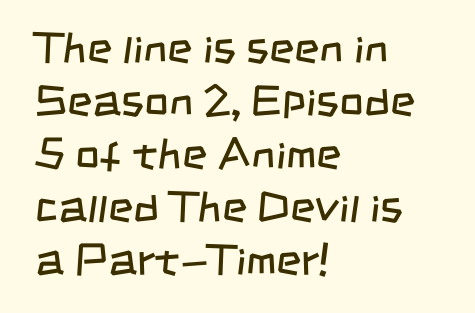
The passage shown is not bold in any degree. Think of a printed novel: that variable character pitch is what you see here. The letterforms sit shoulder to shoulder at normal distance. The zone under the glyphs is completely vacant. Short and long lines alike share a common starting point at left. Serifs: no, the terminals of the letterforms are clean.
